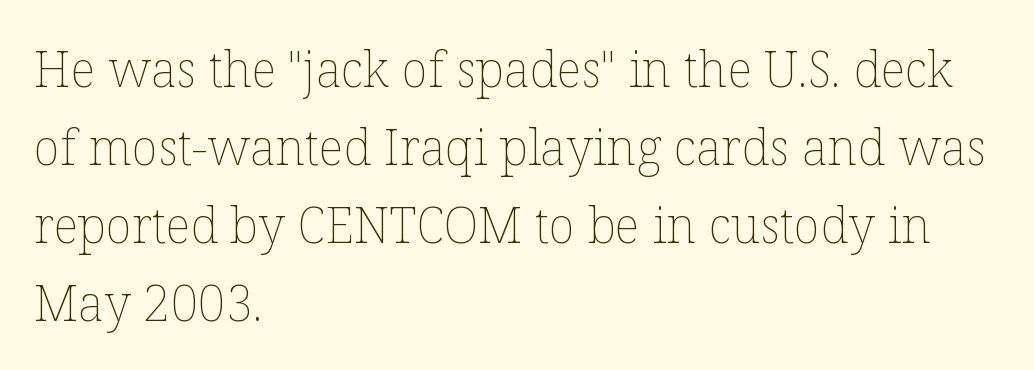
Q: Is the text bold? A: No.
Q: Is the text italic (slanted)? A: No, it is upright.
Q: Is the text underlined? A: No.
Q: How is the paragraph aligned? A: Left-aligned.
Q: Is the spacing between letters normal or unusually wide? A: Normal.
Q: Is the spacing between lines tight, normal or loose? A: Normal.
Q: Width (condensed, normal, or wide)? A: Normal.
Q: Stroke contrast? A: Low.
Q: x-height? A: Medium.
Q: Monospaced? A: No.
